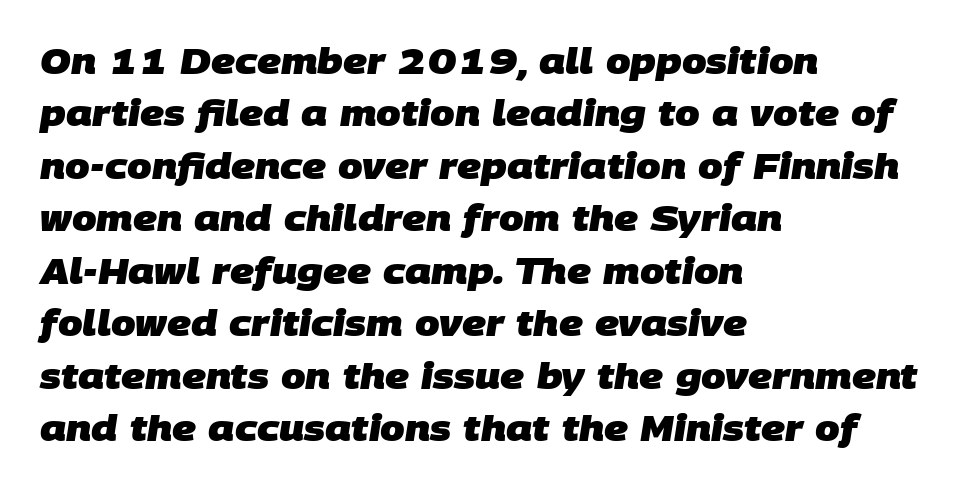
{"serif": "no", "bold": "yes", "weight": "heavy", "width": "normal", "stroke_contrast": "low", "x_height": "large", "monospaced": "no", "underline": "no", "align": "left", "line_spacing": "normal", "line_spacing_ratio": 1.5, "letter_spacing": "normal", "letter_spacing_em": 0.0, "glyph_px": 35}
